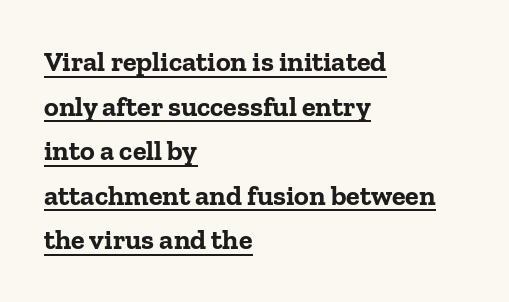
The lettering is marked with a stroke running underneath it. Small tapered or slab feet sit at the stroke ends, so this counts as serif. The lettering stays uniformly vertical, giving the passage a roman look. How would I describe the line gaps? Plain and ordinary.
